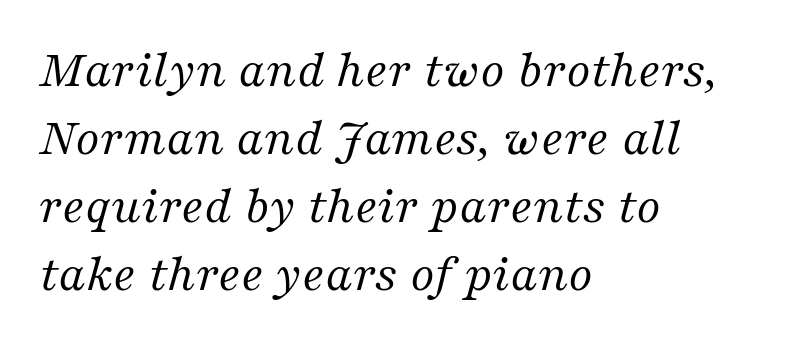
{"serif": "yes", "italic": "yes", "lean": "right", "slant_degrees": 16, "bold": "no", "weight": "regular", "width": "normal", "stroke_contrast": "medium", "x_height": "medium", "monospaced": "no", "underline": "no", "align": "left", "line_spacing": "normal", "line_spacing_ratio": 1.28, "letter_spacing": "normal", "letter_spacing_em": 0.0, "glyph_px": 53}
